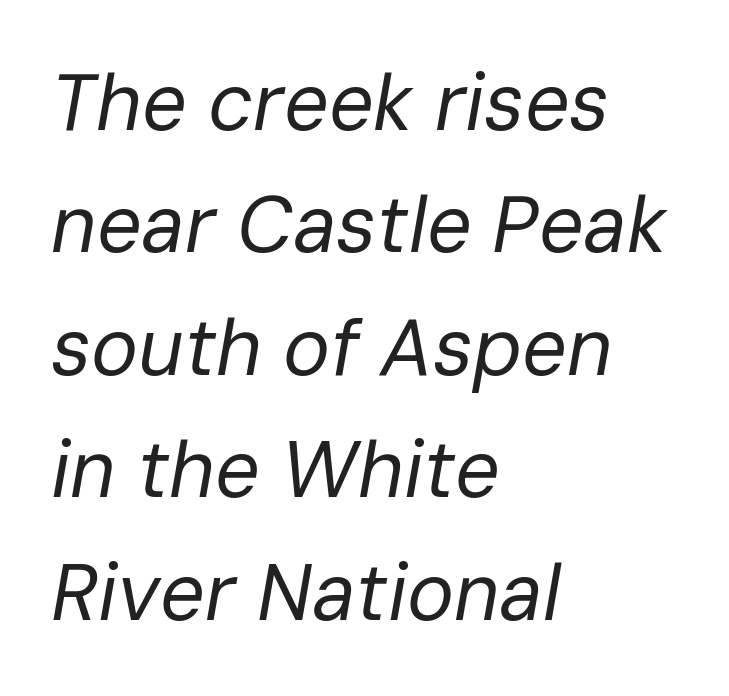
Q: Is the text bold? A: No.
Q: Is the text italic (slanted)? A: Yes, it leans right by about 10 degrees.
Q: Is the text underlined? A: No.
Q: How is the paragraph aligned? A: Left-aligned.
Q: Is the spacing between letters normal or unusually wide? A: Normal.
Q: Is the spacing between lines tight, normal or loose? A: Normal.
Q: Width (condensed, normal, or wide)? A: Normal.
Q: Stroke contrast? A: Low.
Q: x-height? A: Medium.
Q: Monospaced? A: No.
